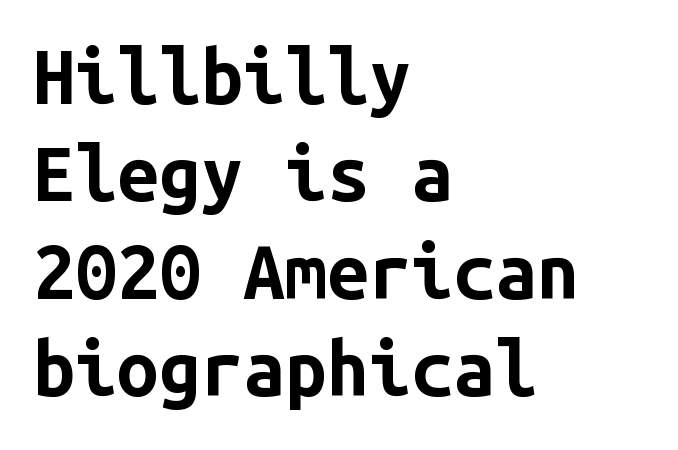
Q: Is the text bold? A: Yes.
Q: Is the text italic (slanted)? A: No, it is upright.
Q: Is the typeface a serif or a sans-serif typeface? A: Sans-serif.
Q: Is the text underlined? A: No.
Q: How is the paragraph aligned? A: Left-aligned.
Q: Is the spacing between letters normal or unusually wide? A: Normal.
Q: Is the spacing between lines tight, normal or loose? A: Normal.
Q: Width (condensed, normal, or wide)? A: Normal.
Q: Stroke contrast? A: Low.
Q: x-height? A: Medium.
Q: Monospaced? A: Yes.
